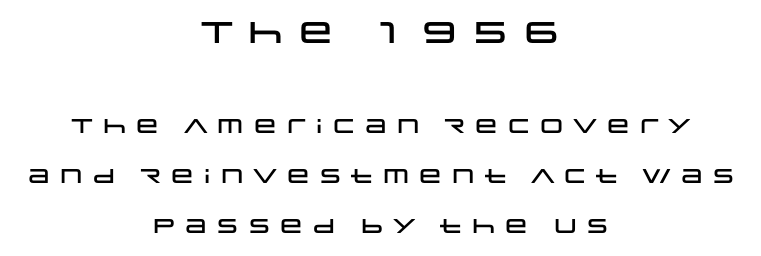
Q: Is the text italic (slanted)? A: No, it is upright.
Q: Is the typeface a serif or a sans-serif typeface? A: Sans-serif.
Q: Is the text underlined? A: No.
Q: How is the paragraph aligned? A: Centered.
Q: Is the spacing between lines tight, normal or loose? A: Loose.
Q: Which block of text is set in a larger size, the first (top) or the second (bottom)? A: The first (top) one.
Q: Width (condensed, normal, or wide)? A: Wide.
Q: Stroke contrast? A: Low.
Q: x-height? A: Large.
Q: Monospaced? A: No.
